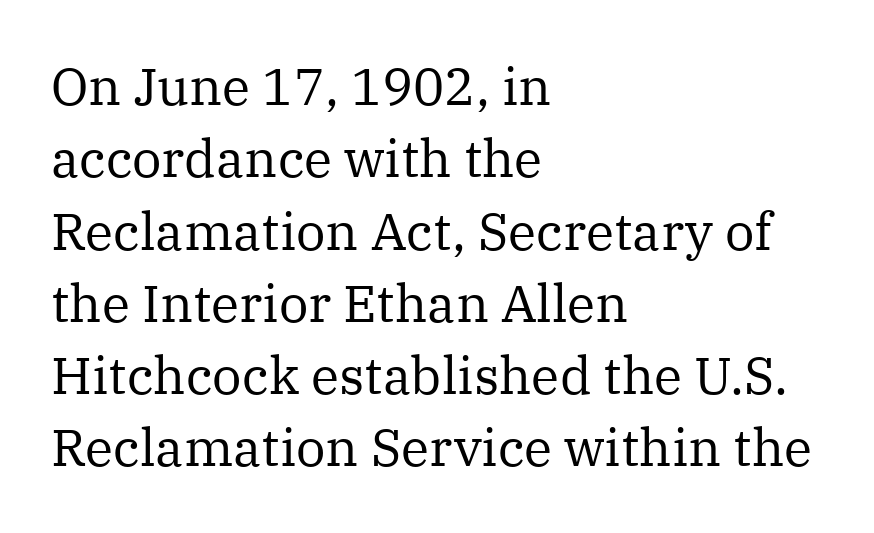
Nobody touched the tracking dial on this one. The rag falls on the right side of this text block. This is the regular roman posture of the typeface. Caption: face not bold, strokes unweighted. The characters display serif detailing at their extremities. Each letter keeps its own natural width here, so spacing adapts to shape.
